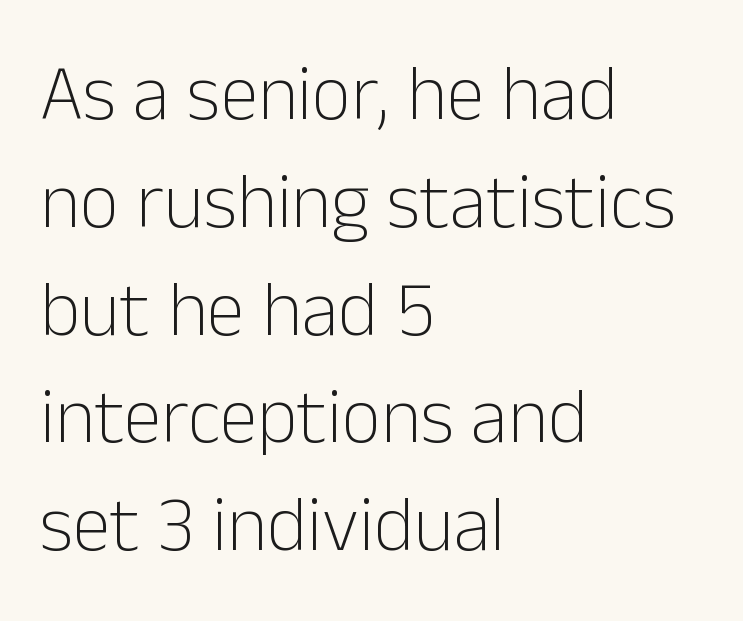
Q: Is the text bold? A: No.
Q: Is the text italic (slanted)? A: No, it is upright.
Q: Is the typeface a serif or a sans-serif typeface? A: Sans-serif.
Q: Is the text underlined? A: No.
Q: How is the paragraph aligned? A: Left-aligned.
Q: Is the spacing between letters normal or unusually wide? A: Normal.
Q: Is the spacing between lines tight, normal or loose? A: Normal.
Q: Width (condensed, normal, or wide)? A: Normal.
Q: Stroke contrast? A: Low.
Q: x-height? A: Medium.
Q: Monospaced? A: No.
